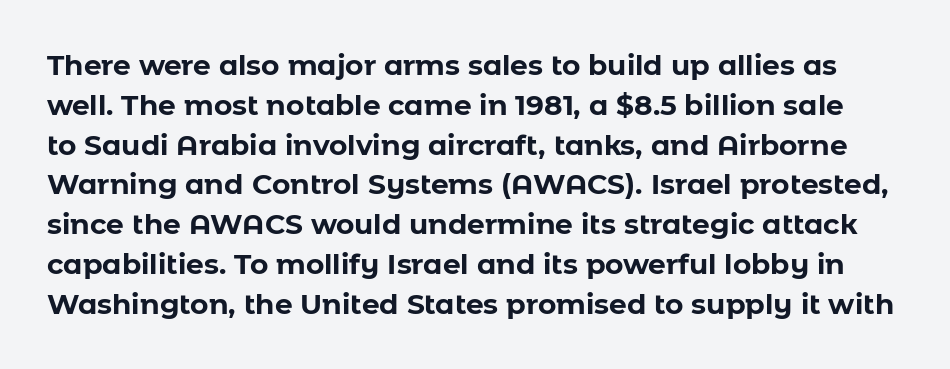
{"serif": "no", "italic": "no", "bold": "yes", "weight": "bold", "width": "normal", "stroke_contrast": "low", "x_height": "medium", "monospaced": "no", "underline": "no", "line_spacing": "normal", "line_spacing_ratio": 1.42, "letter_spacing": "normal", "letter_spacing_em": 0.0, "glyph_px": 28}
